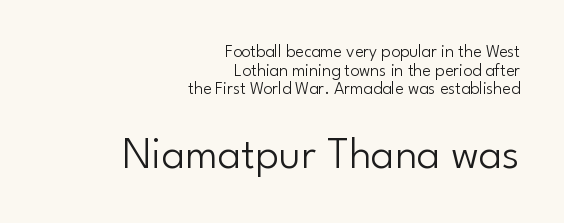
Baseline-to-baseline distance is barely more than the letter height. Unmarked baselines from the first word to the last. Caption: multi-line text, flush right, ragged left. This is the regular roman posture of the typeface.
